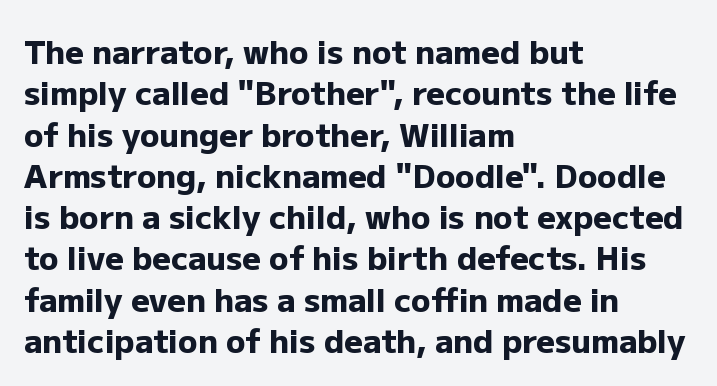
The image shows 32 px heavy sans-serif type, upright; set left-aligned, normal line spacing (1.29x), normal letter spacing, not underlined; low stroke contrast and a medium x-height.
